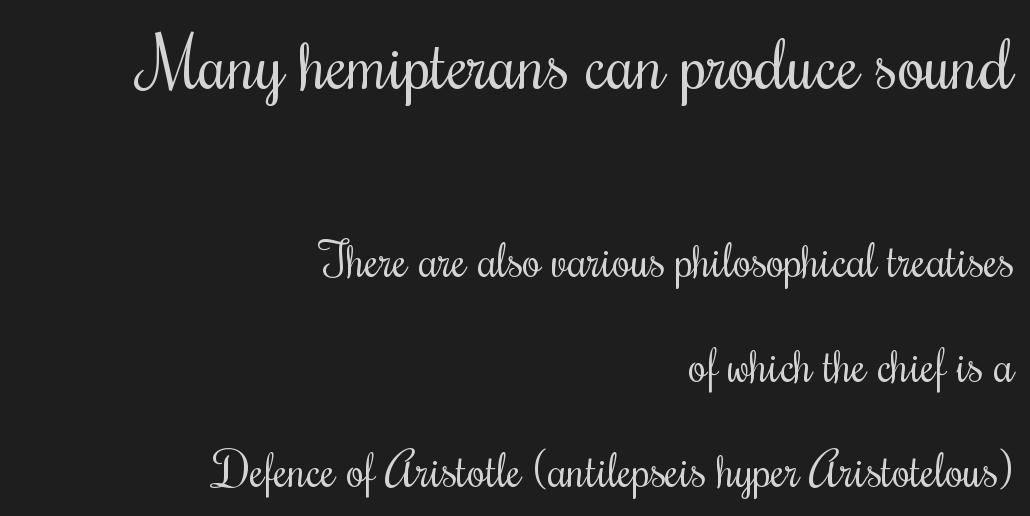
Q: Is the text bold? A: No.
Q: Is the text italic (slanted)? A: Yes.
Q: Is the text underlined? A: No.
Q: How is the paragraph aligned? A: Right-aligned.
Q: Is the spacing between letters normal or unusually wide? A: Normal.
Q: Is the spacing between lines tight, normal or loose? A: Loose.
Q: Which block of text is set in a larger size, the first (top) or the second (bottom)? A: The first (top) one.
Q: Width (condensed, normal, or wide)? A: Condensed.
Q: Stroke contrast? A: Medium.
Q: x-height? A: Small.
Q: Monospaced? A: No.
